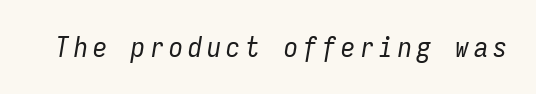
Each letter, wide or thin by design, is forced into the same width here. Glance below the letters and you will spot only blank space. The characters are drawn with everyday or finer stroke widths. It's the slanting kind of type.
